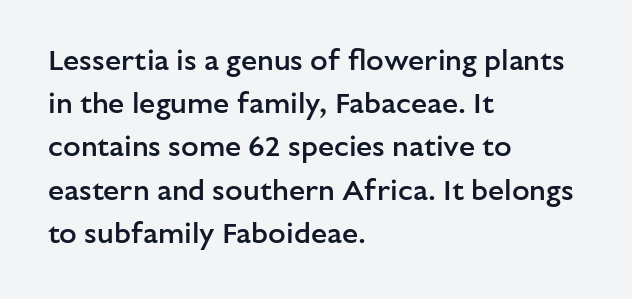
Q: Is the text bold? A: Semi-bold.
Q: Is the text italic (slanted)? A: No, it is upright.
Q: Is the typeface a serif or a sans-serif typeface? A: Sans-serif.
Q: Is the text underlined? A: No.
Q: How is the paragraph aligned? A: Left-aligned.
Q: Is the spacing between letters normal or unusually wide? A: Normal.
Q: Is the spacing between lines tight, normal or loose? A: Normal.
Q: Width (condensed, normal, or wide)? A: Normal.
Q: Stroke contrast? A: Low.
Q: x-height? A: Medium.
Q: Monospaced? A: No.
